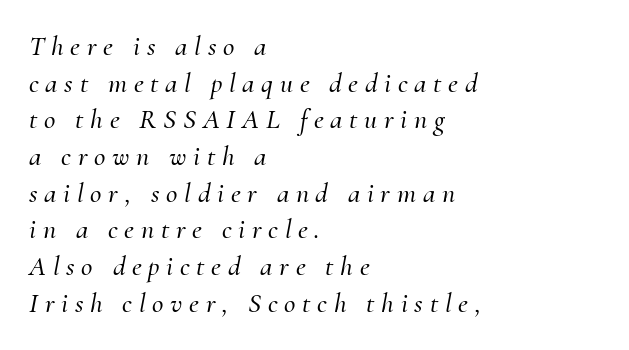
{"serif": "yes", "italic": "yes", "lean": "right", "slant_degrees": 10, "width": "normal", "stroke_contrast": "medium", "x_height": "small", "monospaced": "no", "underline": "no", "align": "left", "line_spacing": "normal", "line_spacing_ratio": 1.31, "letter_spacing": "wide", "letter_spacing_em": 0.24, "glyph_px": 28}
